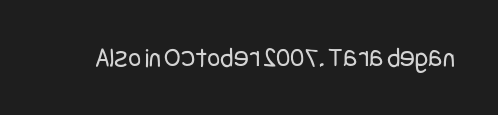
{"serif": "no", "italic": "no", "bold": "no", "weight": "regular", "width": "condensed", "stroke_contrast": "low", "x_height": "large", "underline": "no", "letter_spacing": "normal", "letter_spacing_em": 0.0, "glyph_px": 28}
